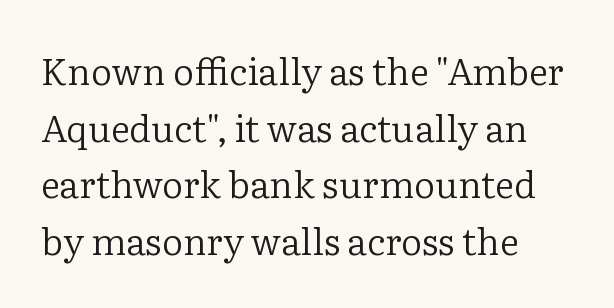
{"serif": "yes", "italic": "no", "bold": "no", "weight": "regular", "width": "normal", "stroke_contrast": "low", "x_height": "medium", "monospaced": "no", "underline": "no", "align": "left", "line_spacing": "normal", "line_spacing_ratio": 1.53, "letter_spacing": "normal", "letter_spacing_em": 0.0, "glyph_px": 37}
